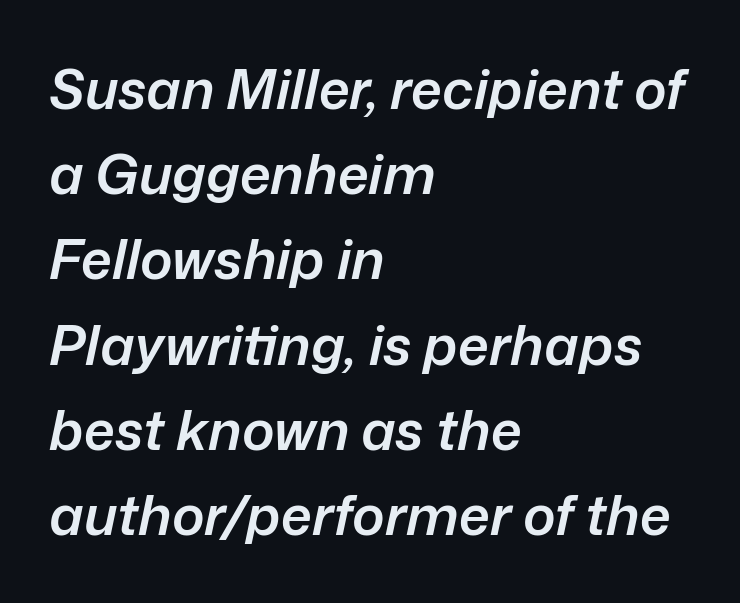
The image shows 55 px semibold type, italic (leaning right); set left-aligned, normal line spacing (1.55x), normal letter spacing, not underlined; low stroke contrast and a medium x-height.
